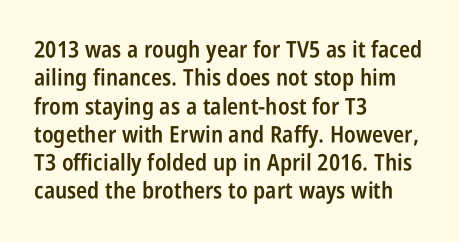
The image shows 23 px text type, upright; set left-aligned, line spacing 1.23x, normal letter spacing, not underlined.
